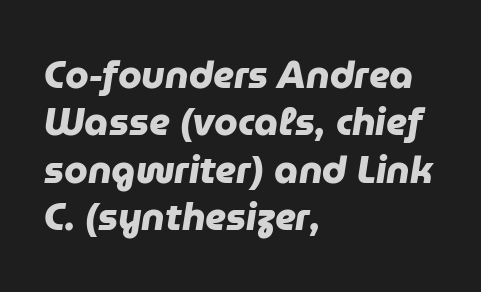
The image shows 38 px heavy sans-serif type; set left-aligned, normal line spacing (1.25x), normal letter spacing, not underlined; low stroke contrast and a medium x-height.
